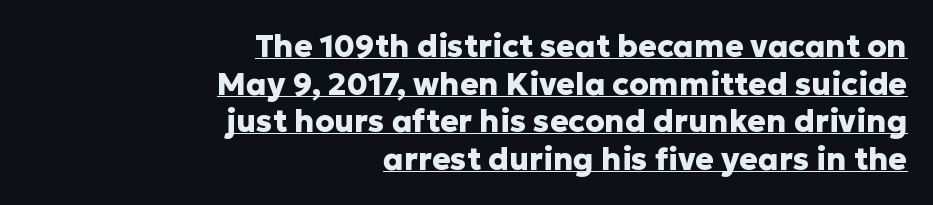
The image shows 31 px heavy sans-serif type, upright; set right-aligned, line spacing 1.21x, normal letter spacing, underlined; low stroke contrast and a medium x-height.
